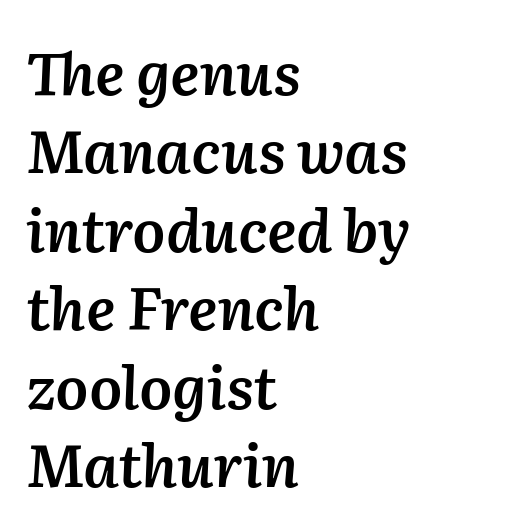
Q: Is the text bold? A: Semi-bold.
Q: Is the text italic (slanted)? A: Yes, it leans right by about 2 degrees.
Q: Is the text underlined? A: No.
Q: How is the paragraph aligned? A: Left-aligned.
Q: Is the spacing between letters normal or unusually wide? A: Normal.
Q: Is the spacing between lines tight, normal or loose? A: Normal.
Q: Width (condensed, normal, or wide)? A: Normal.
Q: Stroke contrast? A: Medium.
Q: x-height? A: Medium.
Q: Monospaced? A: No.
